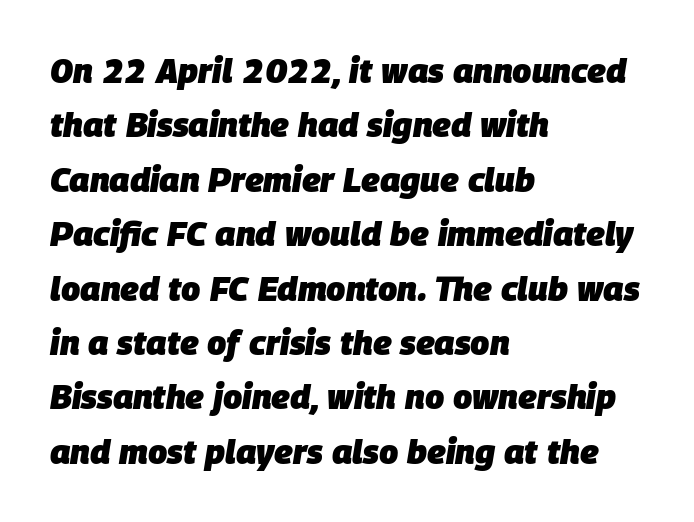
{"italic": "yes", "lean": "right", "slant_degrees": 9, "bold": "yes", "weight": "heavy", "width": "normal", "stroke_contrast": "low", "x_height": "large", "monospaced": "no", "underline": "no", "align": "left", "line_spacing": "normal", "line_spacing_ratio": 1.6, "letter_spacing": "normal", "letter_spacing_em": 0.0, "glyph_px": 34}
